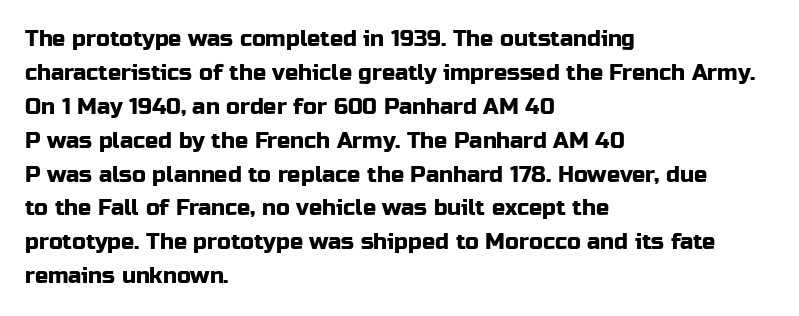
The image shows 22 px text type, upright; set left-aligned, normal line spacing (1.54x), normal letter spacing, not underlined.
